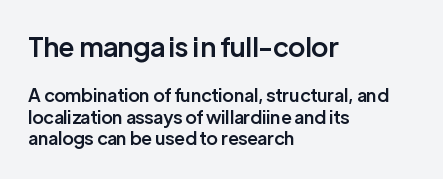
{"italic": "no", "bold": "semi", "underline": "no", "align": "left", "line_spacing_ratio": 1.2, "letter_spacing": "normal", "letter_spacing_em": 0.0, "larger_block": "first", "size_ratio": 1.5, "glyph_px": 27}
